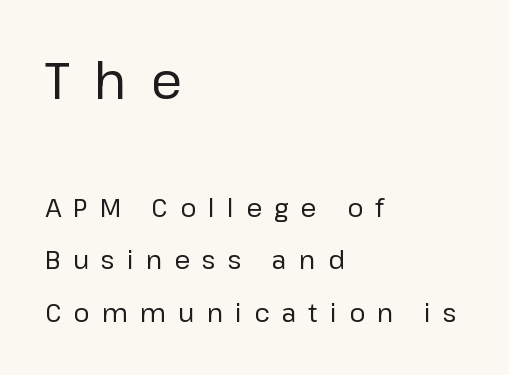
The image shows 50 px regular-weight sans-serif type, upright; set left-aligned, loose line spacing (2.1x), unusually wide letter spacing (+0.49 em), not underlined; the first (top) block is 2.0x larger; low stroke contrast and a medium x-height.
